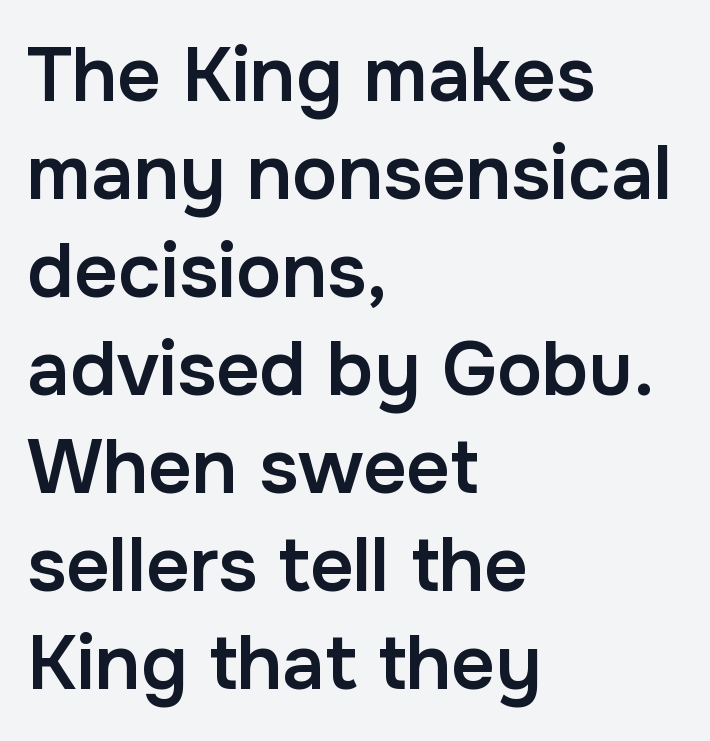
{"serif": "no", "italic": "no", "bold": "semi", "weight": "semibold", "width": "normal", "stroke_contrast": "low", "x_height": "medium", "monospaced": "no", "underline": "no", "align": "left", "line_spacing": "normal", "line_spacing_ratio": 1.29, "letter_spacing": "normal", "letter_spacing_em": 0.0, "glyph_px": 76}
